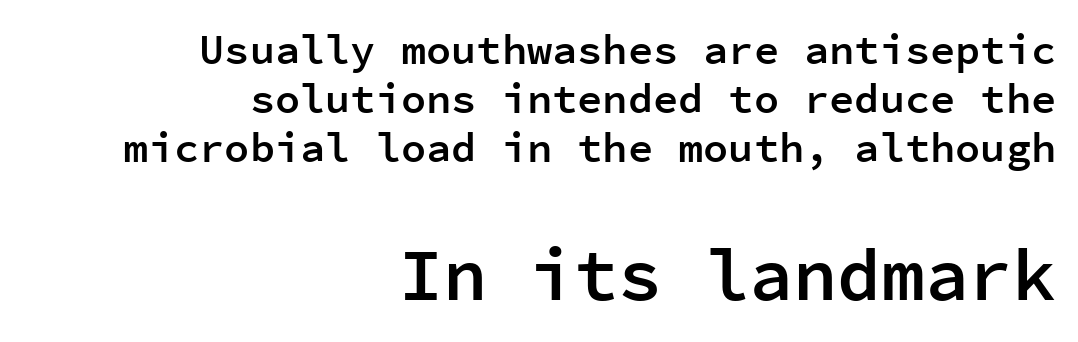
{"serif": "no", "italic": "no", "bold": "semi", "weight": "semibold", "width": "normal", "stroke_contrast": "low", "x_height": "medium", "monospaced": "yes", "underline": "no", "align": "right", "line_spacing_ratio": 1.17, "letter_spacing": "normal", "letter_spacing_em": 0.0, "larger_block": "second", "size_ratio": 1.74, "glyph_px": 73}
